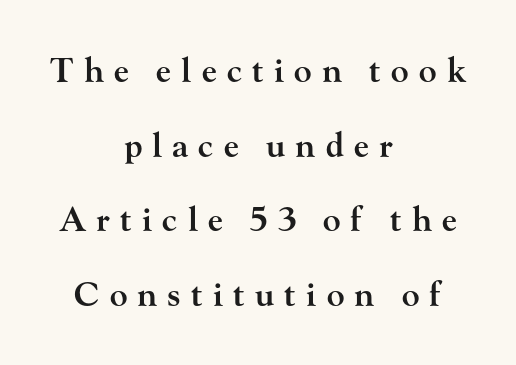
Decoration check: the copy has no underline. If you measured baseline to baseline, you'd find a long distance. In terms of letterform style, serifs are clearly present. Looks like regular typesetting: each glyph gets only the width it needs. When letters stand straight like this, we call the style roman or upright. Caption: multi-line text, centered on the measure.
